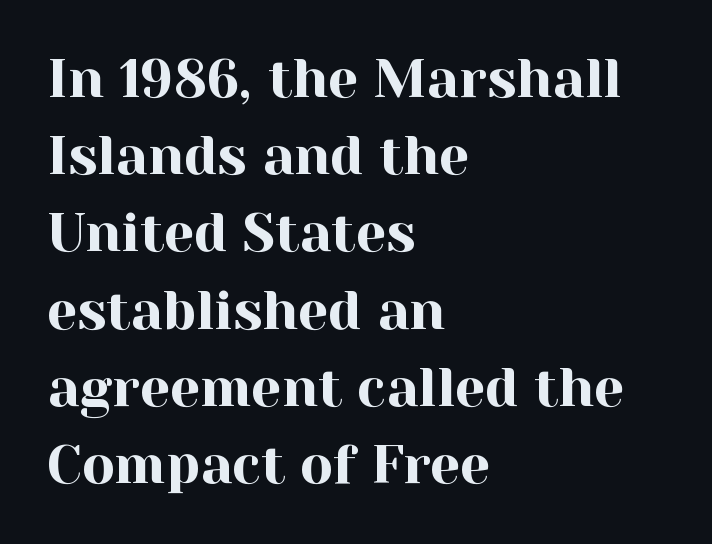
Q: Is the text italic (slanted)? A: No, it is upright.
Q: Is the typeface a serif or a sans-serif typeface? A: Serif.
Q: Is the text underlined? A: No.
Q: How is the paragraph aligned? A: Left-aligned.
Q: Is the spacing between letters normal or unusually wide? A: Normal.
Q: Is the spacing between lines tight, normal or loose? A: Normal.
Q: Width (condensed, normal, or wide)? A: Normal.
Q: x-height? A: Medium.
Q: Monospaced? A: No.
